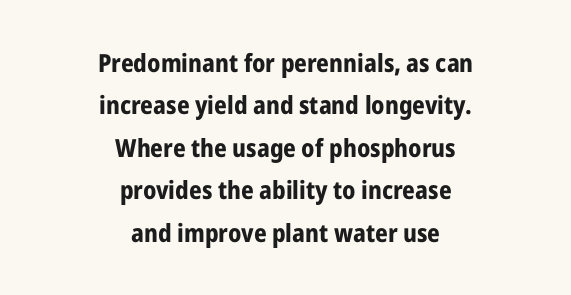
{"italic": "no", "bold": "yes", "underline": "no", "align": "center", "line_spacing": "normal", "line_spacing_ratio": 1.7, "letter_spacing": "normal", "letter_spacing_em": 0.0, "glyph_px": 25}
